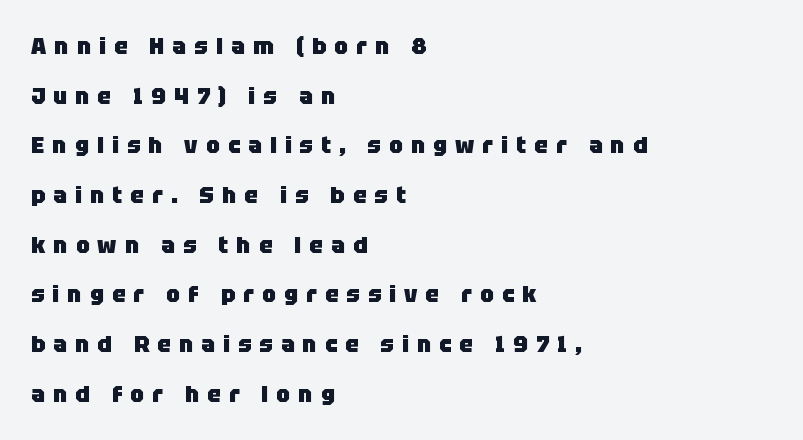
Q: Is the text bold? A: Yes.
Q: Is the text italic (slanted)? A: No, it is upright.
Q: Is the text underlined? A: No.
Q: How is the paragraph aligned? A: Left-aligned.
Q: Is the spacing between letters normal or unusually wide? A: Unusually wide.
Q: Is the spacing between lines tight, normal or loose? A: Loose.
